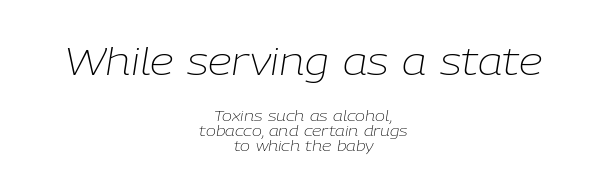
The image shows 38 px light type, italic (leaning right); set centered, tight line spacing (1.0x), normal letter spacing, not underlined; the first (top) block is 2.53x larger; low stroke contrast and a medium x-height.
